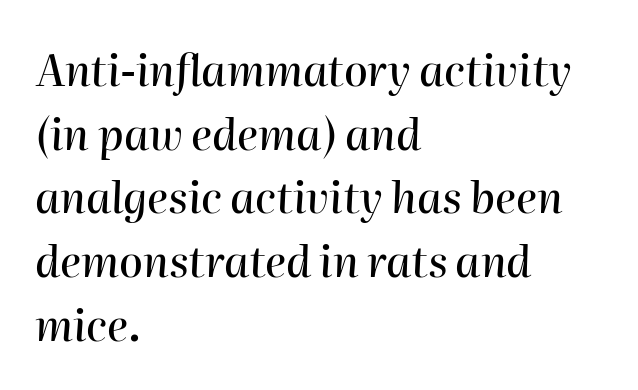
{"italic": "yes", "lean": "right", "slant_degrees": 2, "width": "normal", "stroke_contrast": "high", "x_height": "medium", "monospaced": "no", "underline": "no", "align": "left", "line_spacing": "normal", "line_spacing_ratio": 1.48, "letter_spacing": "normal", "letter_spacing_em": 0.0, "glyph_px": 43}
